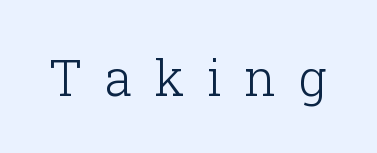
Observe the serifs anchoring each vertical stroke in this sample. This is not heavy type; no bold has been used. Spacing between characters has been opened up far beyond the box default. The letters stand upright; this is a roman face. The glyphs are unaccompanied by any horizontal stroke below them.
